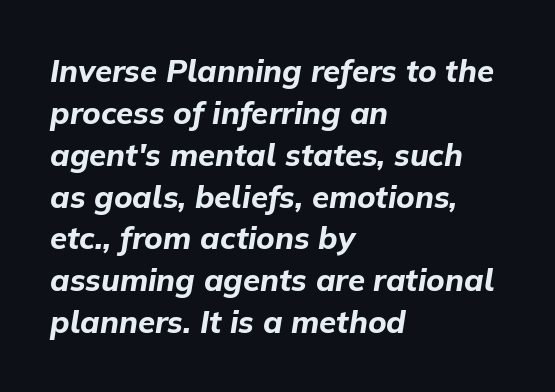
The image shows 31 px bold type, italic (leaning right); set left-aligned, normal line spacing (1.35x), normal letter spacing, not underlined; low stroke contrast and a medium x-height.
